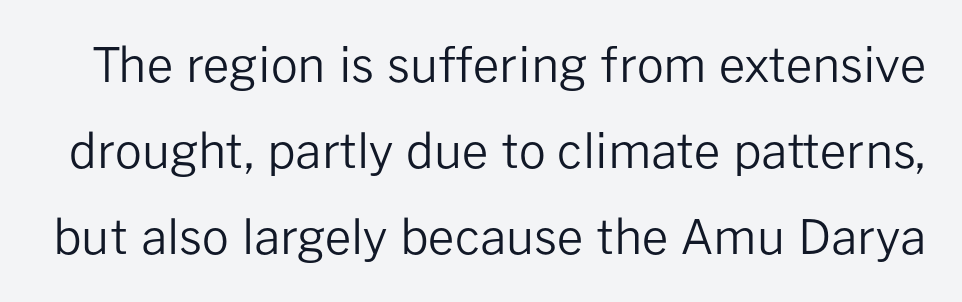
{"serif": "no", "italic": "no", "bold": "no", "weight": "regular", "width": "normal", "stroke_contrast": "low", "x_height": "medium", "monospaced": "no", "underline": "no", "line_spacing_ratio": 1.83, "letter_spacing": "normal", "letter_spacing_em": 0.0, "glyph_px": 47}
